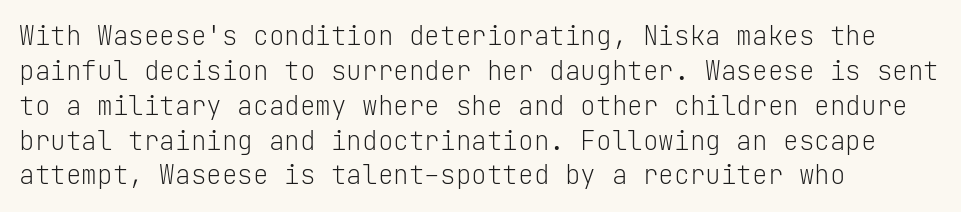
Q: Is the text bold? A: No.
Q: Is the text italic (slanted)? A: No, it is upright.
Q: Is the text underlined? A: No.
Q: How is the paragraph aligned? A: Left-aligned.
Q: Is the spacing between letters normal or unusually wide? A: Normal.
Q: Is the spacing between lines tight, normal or loose? A: Normal.
